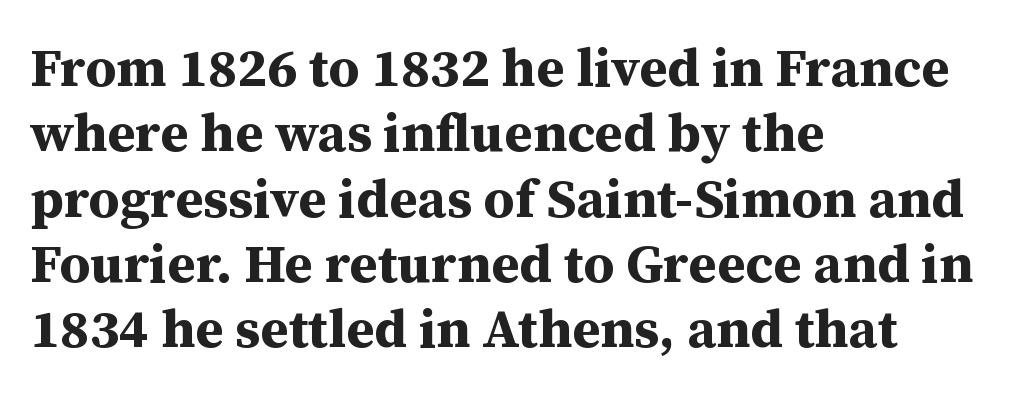
Check under the words: just untouched page. The specimen reads as upright at a glance. Does the type have serifs? Yes, each stem ends in a small foot. Every letter is thick-stroked: bold, no question.
